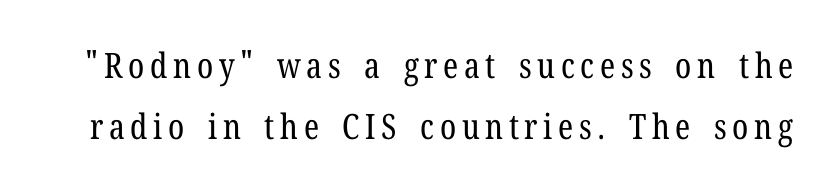
The letters advance in unequal steps, a hallmark of proportional type. Are there feet on the stems? There are — it's a serif. A clean baseline with only descenders dipping below it. Is the stroke heavy? The answer is a plain regular-or-lighter.
